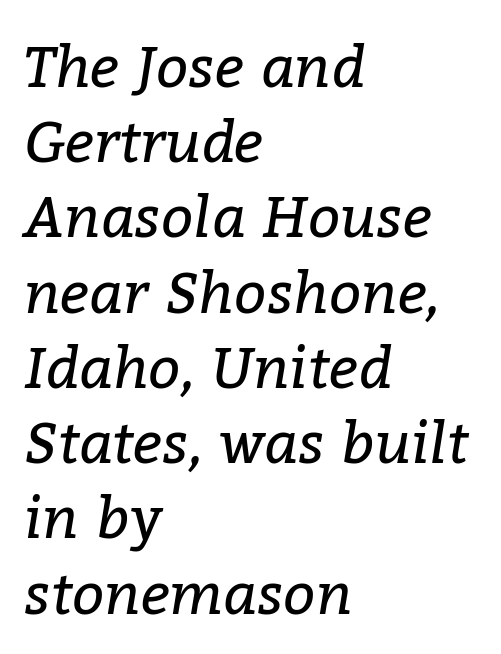
The string is rendered with underlining switched off. Is this a sans? No — the strokes have serifs. These lines are set flush left with a ragged right edge. Yep, that's italic — everything's leaning.
